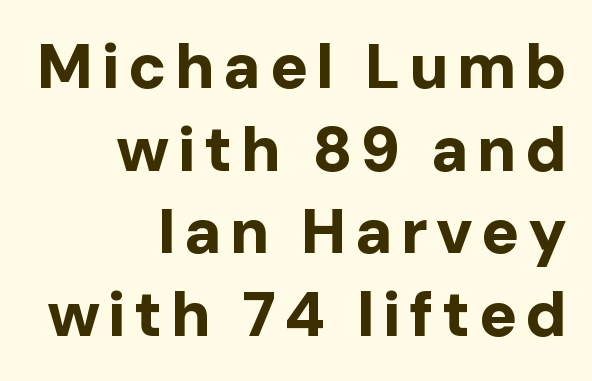
The image shows 63 px bold sans-serif type, upright; set right-aligned, normal line spacing (1.31x), not underlined; low stroke contrast and a medium x-height.
